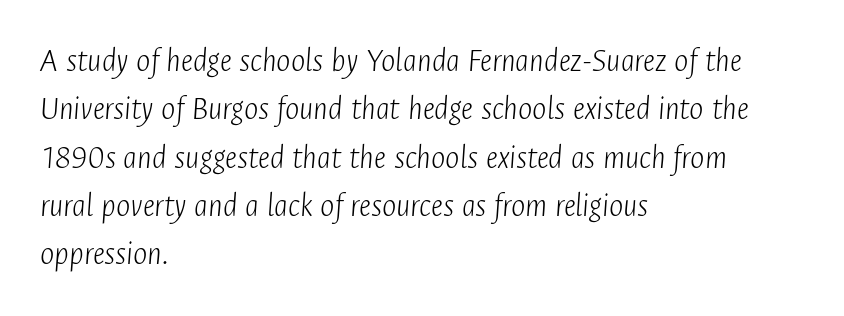
Underlining? Definitely not there. Is the block centered? No — it sits flush against the left margin. In terms of posture, this sample is oblique. Heaviness? Minimal to ordinary, like unemphasized prose. How would I describe the line gaps? Plain and ordinary.
